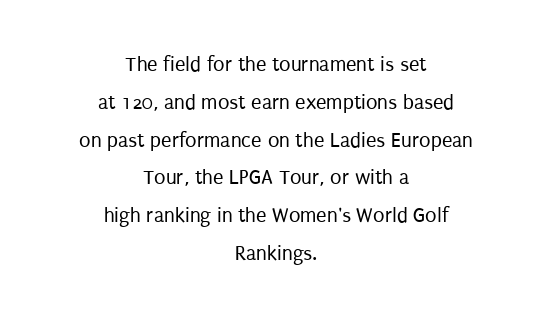
In terms of letterspacing, this is plain default setting. The typesetter chose a symmetrical, centered arrangement here. Quick note: underline off. These glyphs show unthickened strokes, regular width or finer. A typesetter would mark this as roman, not italic.
